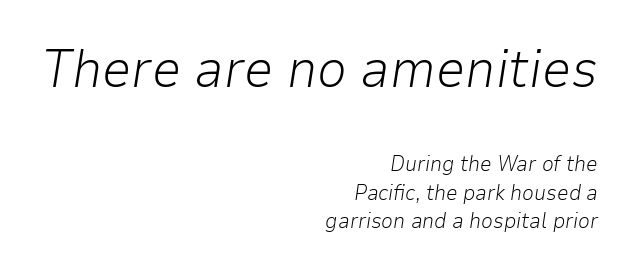
The image shows 53 px light type, italic (leaning right); set right-aligned, normal line spacing (1.38x), normal letter spacing, not underlined; the first (top) block is 2.52x larger; low stroke contrast and a medium x-height.
